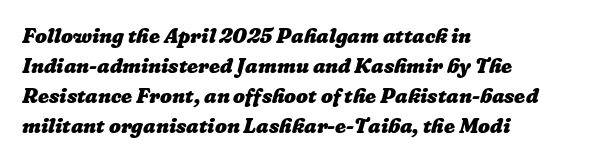
The image shows 21 px bold type; set left-aligned, normal line spacing (1.43x), normal letter spacing, not underlined.
